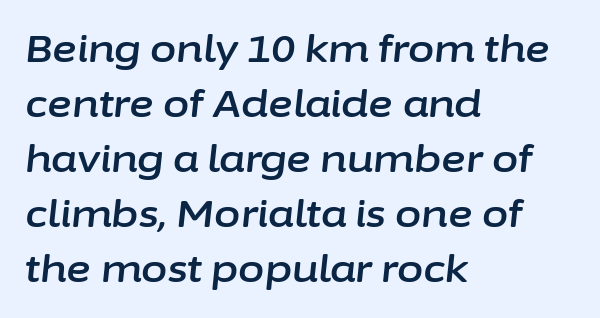
Q: Is the text italic (slanted)? A: Yes, it leans right by about 6 degrees.
Q: Is the text underlined? A: No.
Q: How is the paragraph aligned? A: Left-aligned.
Q: Is the spacing between letters normal or unusually wide? A: Normal.
Q: Is the spacing between lines tight, normal or loose? A: Normal.
Q: Width (condensed, normal, or wide)? A: Normal.
Q: Stroke contrast? A: Low.
Q: x-height? A: Medium.
Q: Monospaced? A: No.
